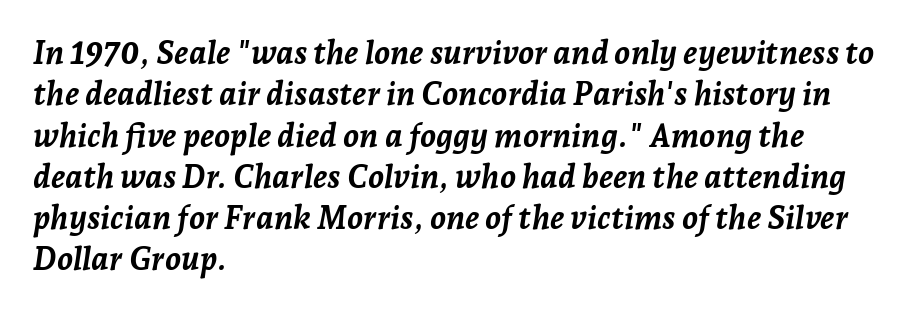
The passage shown stacks its lines at a standard gap. The letters advance in unequal steps, a hallmark of proportional type. The ragged edge is on the right, which tells us the setting is flush left. Pretty heavy lettering here — definitely bold. The baseline area is clear. The tracking reads as untouched default to a designer's eye.
